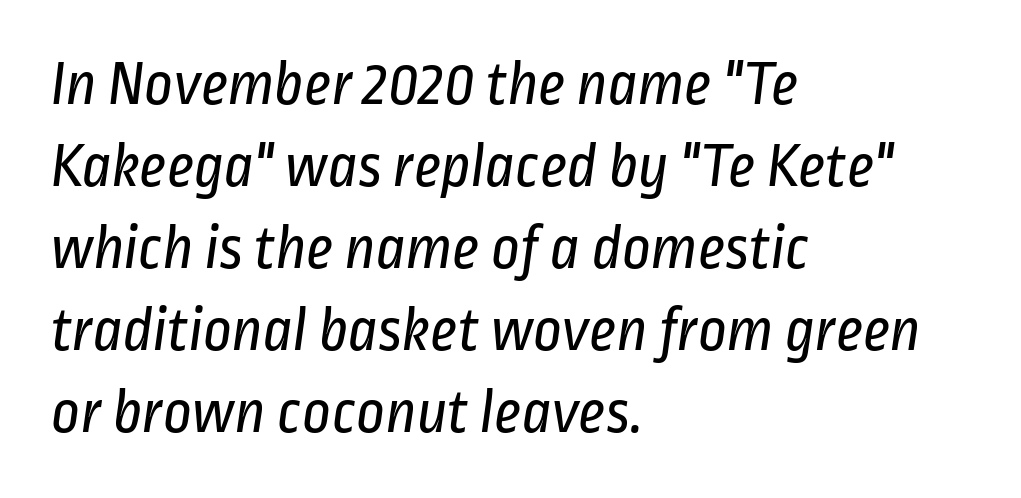
The image shows 63 px regular-weight, condensed sans-serif type; set left-aligned, normal line spacing (1.3x), normal letter spacing, not underlined; low stroke contrast and a medium x-height.
